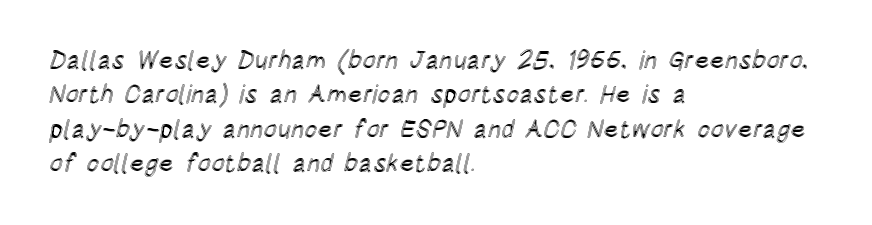
The image shows 25 px text type; set left-aligned, normal line spacing (1.38x), normal letter spacing, not underlined.
